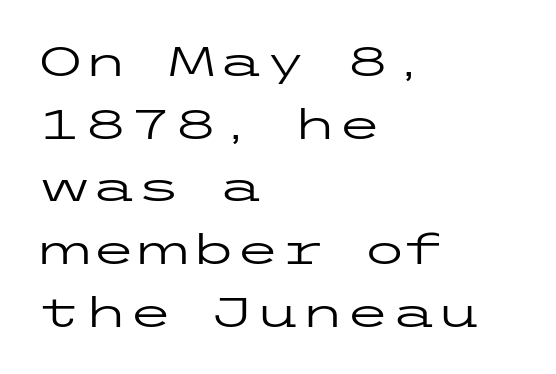
The image shows 41 px regular-weight, wide sans-serif type, upright; set left-aligned, normal line spacing (1.53x), normal letter spacing, not underlined; low stroke contrast and a medium x-height.
